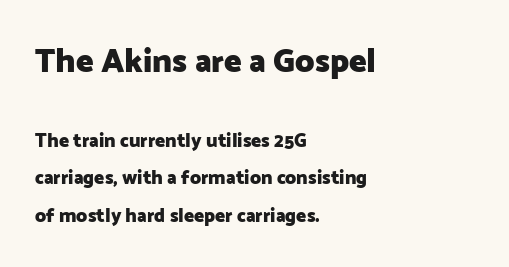
The image shows 33 px heavy sans-serif type, upright; set left-aligned, loose line spacing (1.96x), normal letter spacing, not underlined; the first (top) block is 1.74x larger; low stroke contrast and a medium x-height.
